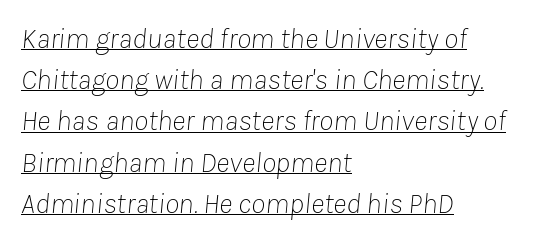
The lines sit at an ordinary, default distance from one another. These characters rest on top of a visible drawn line. The font sits on the lighter half of the weight spectrum, regular included. Caption: multi-line text, flush left, ragged right. Words appear dense and cohesive because spacing is normal.
